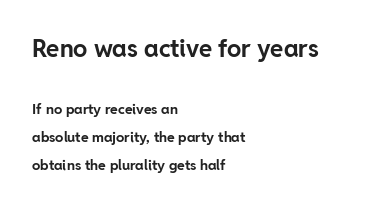
{"italic": "no", "bold": "yes", "underline": "no", "align": "left", "line_spacing": "loose", "line_spacing_ratio": 1.99, "letter_spacing": "normal", "letter_spacing_em": 0.0, "larger_block": "first", "size_ratio": 1.71, "glyph_px": 24}
